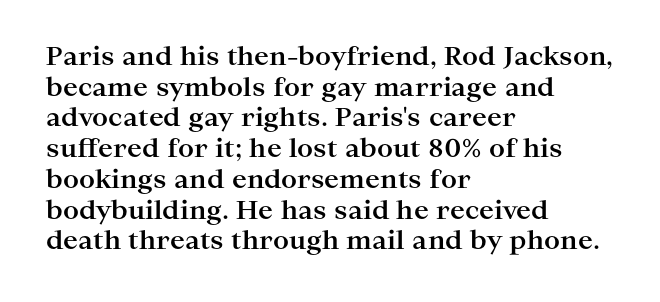
Q: Is the text bold? A: Yes.
Q: Is the text italic (slanted)? A: No, it is upright.
Q: Is the text underlined? A: No.
Q: How is the paragraph aligned? A: Left-aligned.
Q: Is the spacing between letters normal or unusually wide? A: Normal.
